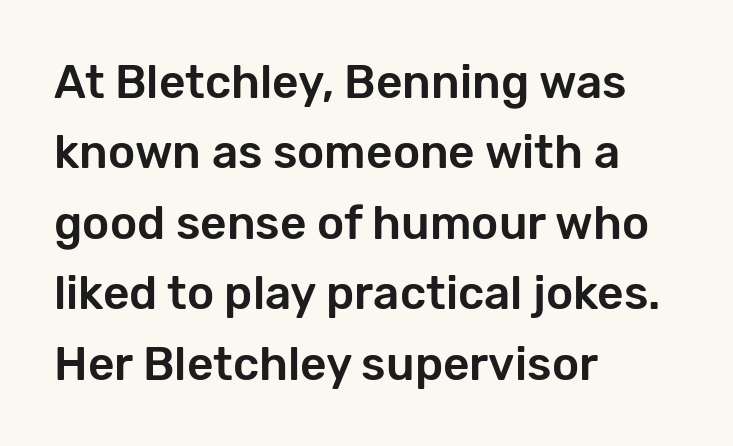
In terms of posture, this sample is upright. The passage shown stacks its lines at a standard gap. There is no visible air inserted between adjacent glyphs. Varying glyph widths throughout — classic text-font behaviour.
